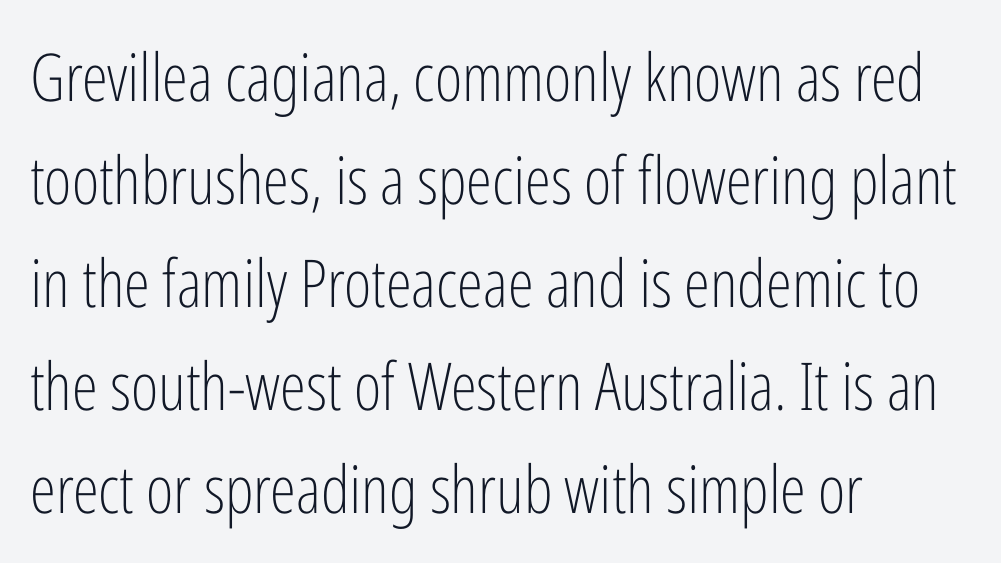
A student would call this left alignment; a typographer would say flush left, rag right. Observe the absence of serifs on each vertical stroke in this sample. Normally led — the rows are evenly, conventionally spaced. Nothing unusual about the tracking: characters are spaced as the font intends. Style check: upright.
